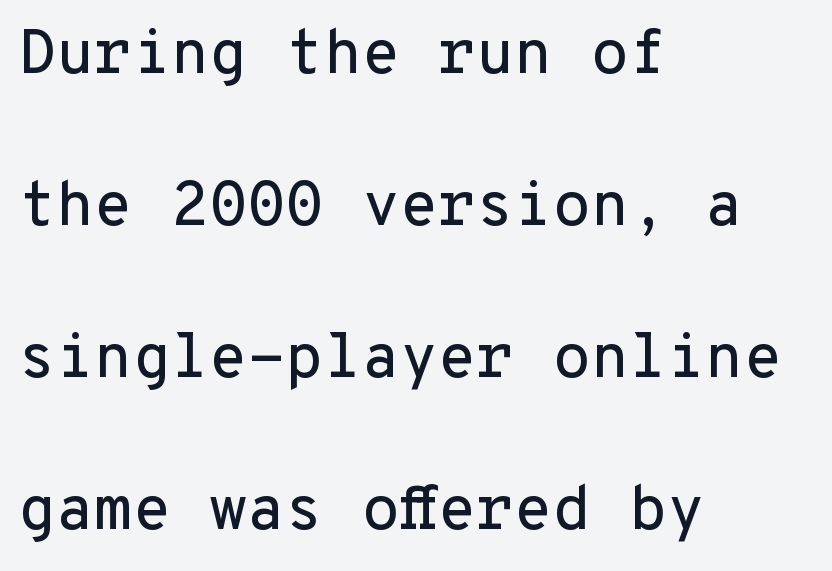
The image shows 62 px sans-serif type, upright, monospaced; set left-aligned, loose line spacing (2.45x), normal letter spacing, not underlined; low stroke contrast and a medium x-height.
